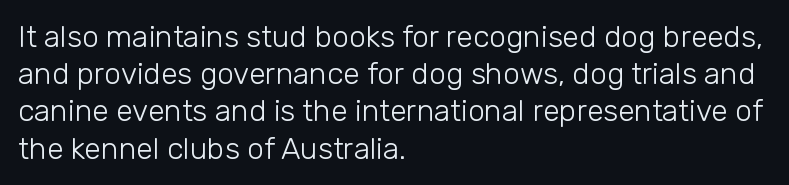
Each line starts at the same left margin while the right side varies. These lines keep a tight, regular rhythm from letter to letter. Note the varied advance widths — an 'i' is clearly narrower than an 'm'. The typesetting does not lean heavy: it is not bold. Rule under the text: the space is simply empty. Letterform terminals end flat and unadorned throughout the passage.
